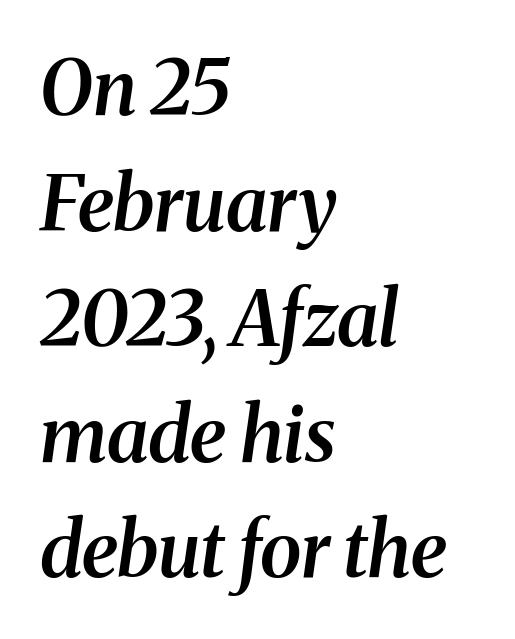
{"serif": "yes", "italic": "yes", "lean": "right", "slant_degrees": 8, "bold": "semi", "weight": "semibold", "width": "normal", "stroke_contrast": "medium", "x_height": "medium", "monospaced": "no", "underline": "no", "align": "left", "line_spacing": "normal", "line_spacing_ratio": 1.52, "letter_spacing": "normal", "letter_spacing_em": 0.0, "glyph_px": 76}
